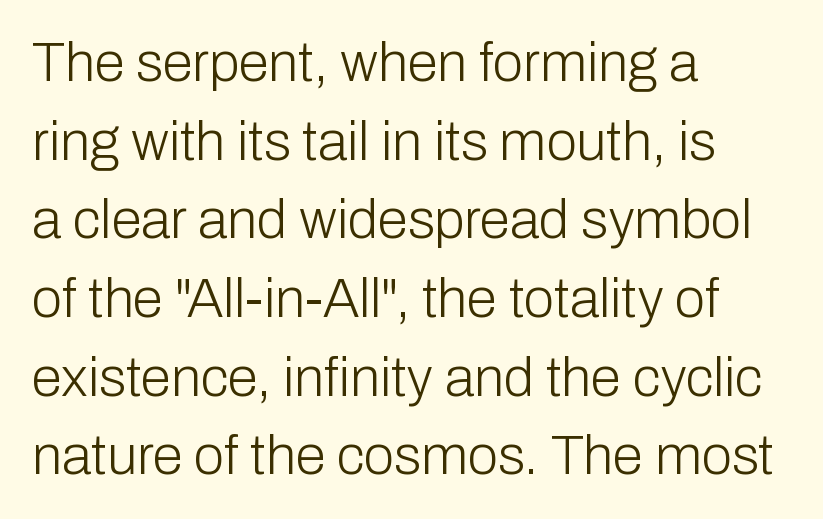
Q: Is the text bold? A: No.
Q: Is the text italic (slanted)? A: No, it is upright.
Q: Is the typeface a serif or a sans-serif typeface? A: Sans-serif.
Q: Is the text underlined? A: No.
Q: How is the paragraph aligned? A: Left-aligned.
Q: Is the spacing between letters normal or unusually wide? A: Normal.
Q: Is the spacing between lines tight, normal or loose? A: Normal.
Q: Width (condensed, normal, or wide)? A: Normal.
Q: Stroke contrast? A: Low.
Q: x-height? A: Medium.
Q: Monospaced? A: No.
